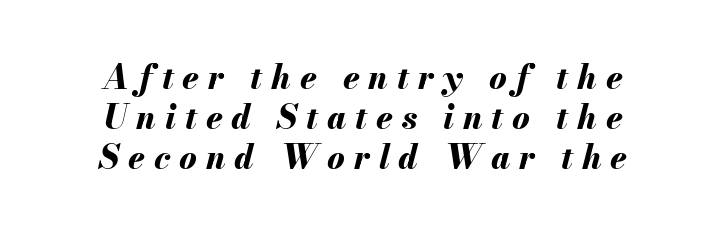
There is plenty of visible air inserted between adjacent glyphs. The letters are slanted; this is an italic face. Do the characters align in a grid? No, the font is proportional. Lines of text with bare space underneath. Visually the block forms a symmetrical silhouette, jagged on both flanks. Set as a true bold cut, around the 700 mark.
